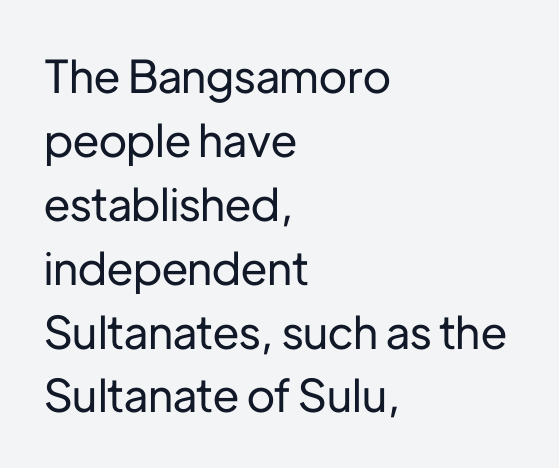
Upright lettering throughout. Character widths vary here, with narrow letters taking less room than wide ones. The lines sit at an ordinary, default distance from one another. Decoration check: the copy has no underline. The text was rendered using a sans face with plain stroke endings.
